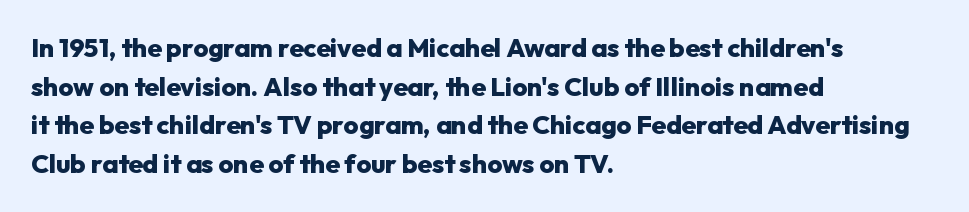
Q: Is the text bold? A: Yes.
Q: Is the text italic (slanted)? A: No, it is upright.
Q: Is the text underlined? A: No.
Q: How is the paragraph aligned? A: Left-aligned.
Q: Is the spacing between letters normal or unusually wide? A: Normal.
Q: Is the spacing between lines tight, normal or loose? A: Normal.
